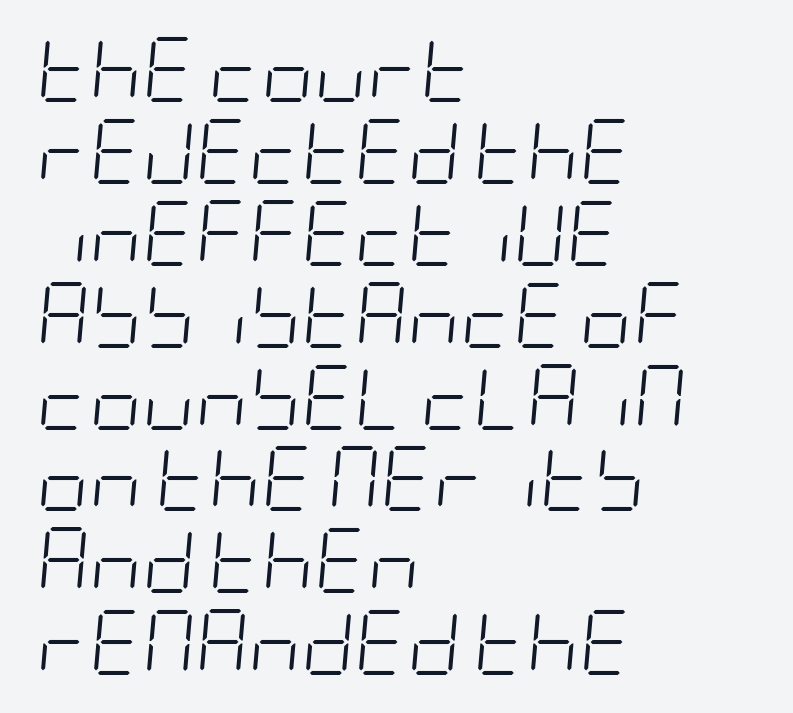
{"italic": "yes", "lean": "right", "slant_degrees": 5, "bold": "no", "weight": "light", "width": "condensed", "stroke_contrast": "low", "x_height": "large", "underline": "no", "align": "left", "line_spacing": "normal", "line_spacing_ratio": 1.26, "letter_spacing": "normal", "letter_spacing_em": 0.0, "glyph_px": 65}
